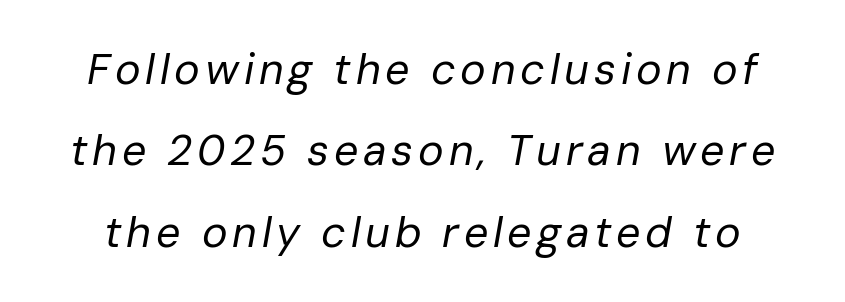
The image shows 43 px regular-weight type, italic (leaning right); set line spacing 1.89x, not underlined; low stroke contrast and a medium x-height.
